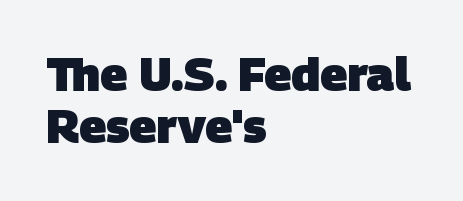
{"serif": "no", "bold": "yes", "weight": "heavy", "width": "normal", "stroke_contrast": "low", "x_height": "large", "monospaced": "no", "underline": "no", "align": "left", "line_spacing": "tight", "line_spacing_ratio": 1.14, "letter_spacing": "normal", "letter_spacing_em": 0.0, "glyph_px": 46}
